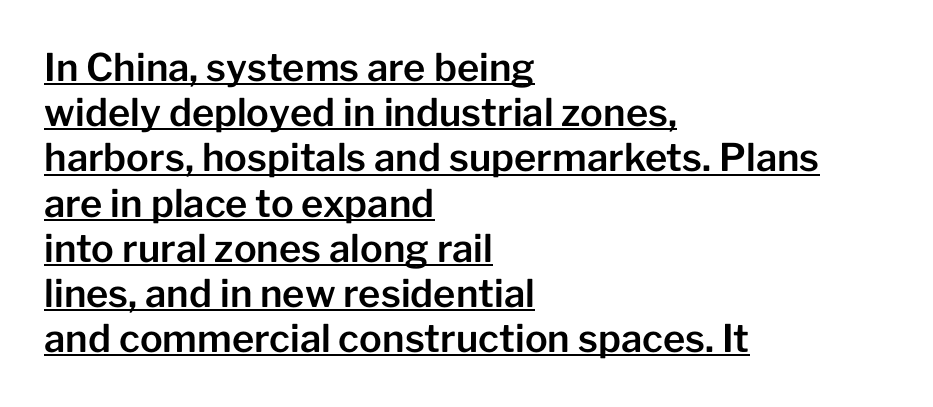
The image shows 38 px sans-serif type, upright; set left-aligned, line spacing 1.19x, normal letter spacing, underlined; low stroke contrast and a medium x-height.
